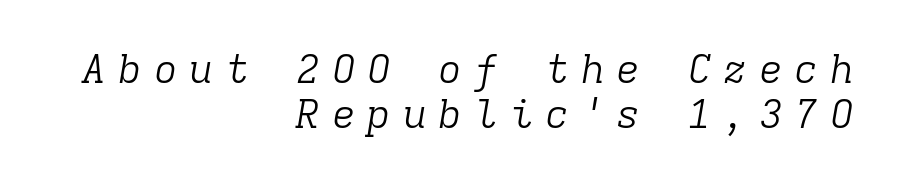
Q: Is the text bold? A: No.
Q: Is the text italic (slanted)? A: Yes, it leans right by about 9 degrees.
Q: Is the typeface a serif or a sans-serif typeface? A: Serif.
Q: Is the text underlined? A: No.
Q: How is the paragraph aligned? A: Right-aligned.
Q: Is the spacing between letters normal or unusually wide? A: Unusually wide.
Q: Is the spacing between lines tight, normal or loose? A: Tight.
Q: Width (condensed, normal, or wide)? A: Normal.
Q: Stroke contrast? A: Low.
Q: x-height? A: Medium.
Q: Monospaced? A: Yes.
